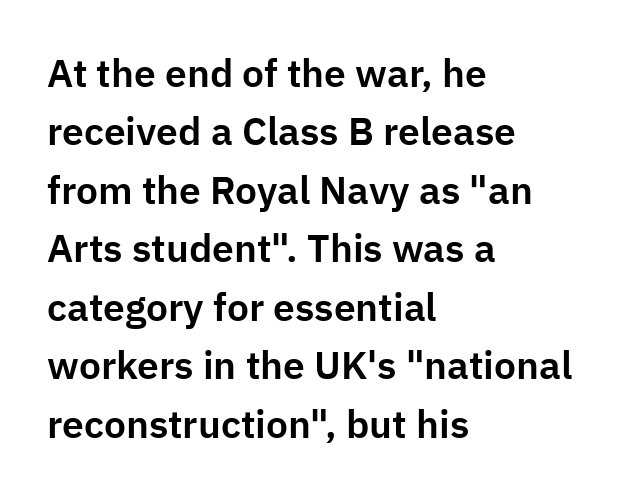
Q: Is the text italic (slanted)? A: No, it is upright.
Q: Is the typeface a serif or a sans-serif typeface? A: Sans-serif.
Q: Is the text underlined? A: No.
Q: How is the paragraph aligned? A: Left-aligned.
Q: Is the spacing between letters normal or unusually wide? A: Normal.
Q: Is the spacing between lines tight, normal or loose? A: Normal.
Q: Width (condensed, normal, or wide)? A: Normal.
Q: Stroke contrast? A: Low.
Q: x-height? A: Medium.
Q: Monospaced? A: No.
